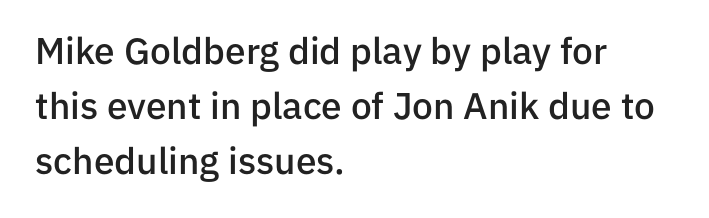
Q: Is the text bold? A: Semi-bold.
Q: Is the text italic (slanted)? A: No, it is upright.
Q: Is the typeface a serif or a sans-serif typeface? A: Sans-serif.
Q: Is the text underlined? A: No.
Q: How is the paragraph aligned? A: Left-aligned.
Q: Is the spacing between letters normal or unusually wide? A: Normal.
Q: Is the spacing between lines tight, normal or loose? A: Normal.
Q: Width (condensed, normal, or wide)? A: Normal.
Q: Stroke contrast? A: Low.
Q: x-height? A: Medium.
Q: Monospaced? A: No.
